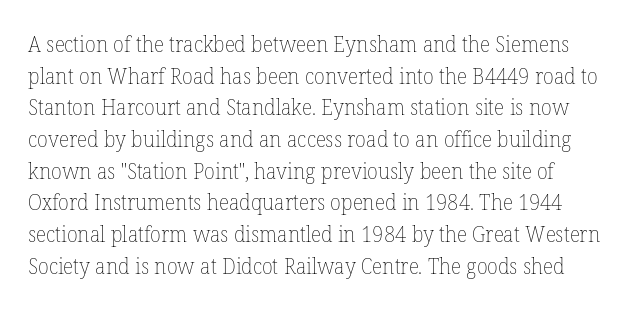
Q: Is the text bold? A: No.
Q: Is the text italic (slanted)? A: No, it is upright.
Q: Is the text underlined? A: No.
Q: Is the spacing between letters normal or unusually wide? A: Normal.
Q: Is the spacing between lines tight, normal or loose? A: Normal.
